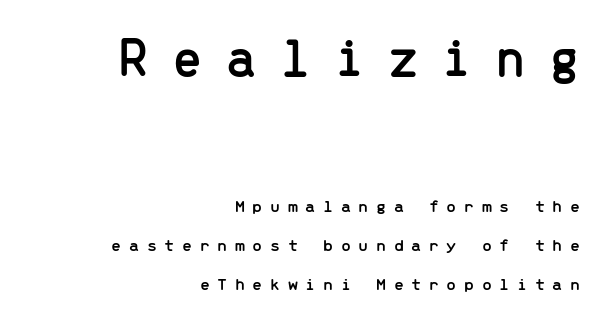
Q: Is the text italic (slanted)? A: No, it is upright.
Q: Is the typeface a serif or a sans-serif typeface? A: Sans-serif.
Q: Is the text underlined? A: No.
Q: How is the paragraph aligned? A: Right-aligned.
Q: Is the spacing between letters normal or unusually wide? A: Unusually wide.
Q: Is the spacing between lines tight, normal or loose? A: Loose.
Q: Which block of text is set in a larger size, the first (top) or the second (bottom)? A: The first (top) one.
Q: Width (condensed, normal, or wide)? A: Normal.
Q: Stroke contrast? A: Low.
Q: x-height? A: Medium.
Q: Monospaced? A: Yes.
